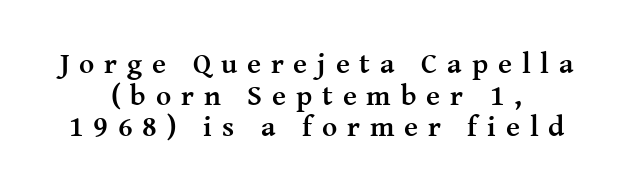
Q: Is the text bold? A: Yes.
Q: Is the text italic (slanted)? A: No, it is upright.
Q: Is the typeface a serif or a sans-serif typeface? A: Serif.
Q: Is the text underlined? A: No.
Q: How is the paragraph aligned? A: Centered.
Q: Is the spacing between letters normal or unusually wide? A: Unusually wide.
Q: Is the spacing between lines tight, normal or loose? A: Tight.
Q: Width (condensed, normal, or wide)? A: Normal.
Q: Stroke contrast? A: Medium.
Q: x-height? A: Medium.
Q: Monospaced? A: No.
